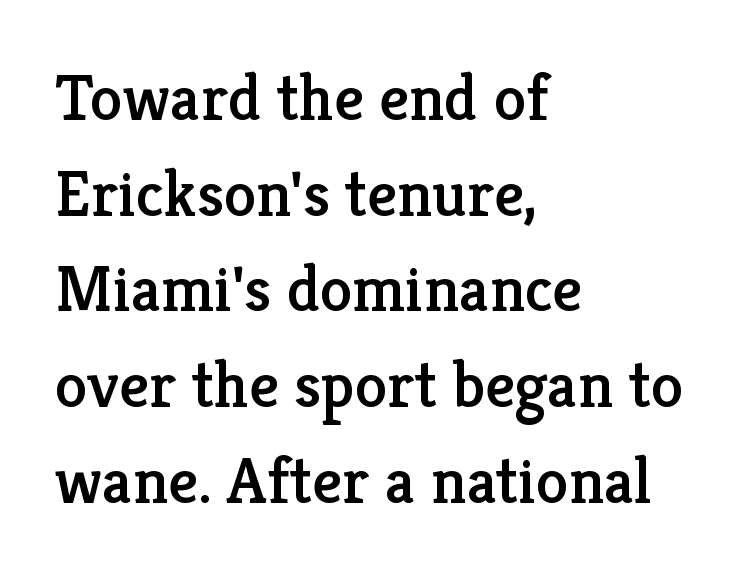
Does the leading feel generous? No, just average. What stands out about the letter spacing? Nothing — it is the standard amount. Stroke terminals: seriffed. This is the regular roman posture of the typeface. Looks like regular typesetting: each glyph gets only the width it needs.
